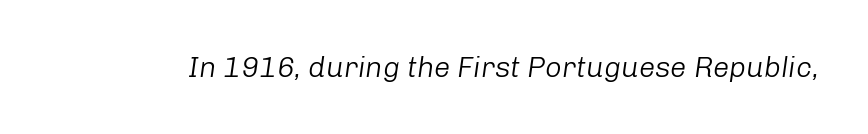
Bare-footed words on every line. Counters stay open thanks to moderate or lighter strokes. Designer's note — italics engaged. A typesetter would call this zero additional tracking.
